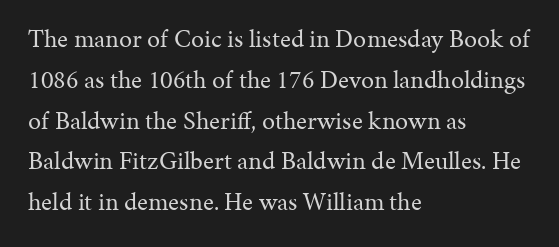
The image shows 26 px text type, upright; set left-aligned, normal line spacing (1.57x), normal letter spacing, not underlined.
